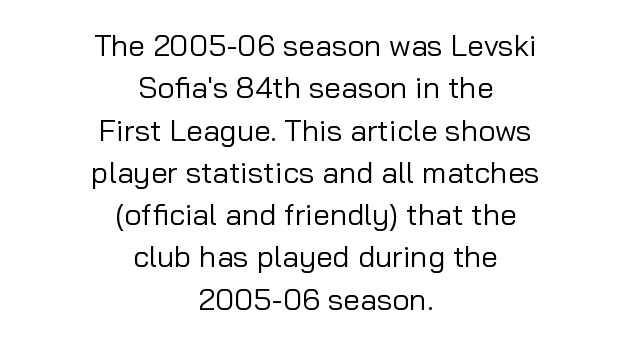
{"serif": "no", "italic": "no", "bold": "no", "weight": "regular", "width": "normal", "stroke_contrast": "low", "x_height": "medium", "monospaced": "no", "underline": "no", "align": "center", "line_spacing": "normal", "line_spacing_ratio": 1.41, "letter_spacing": "normal", "letter_spacing_em": 0.0, "glyph_px": 30}
